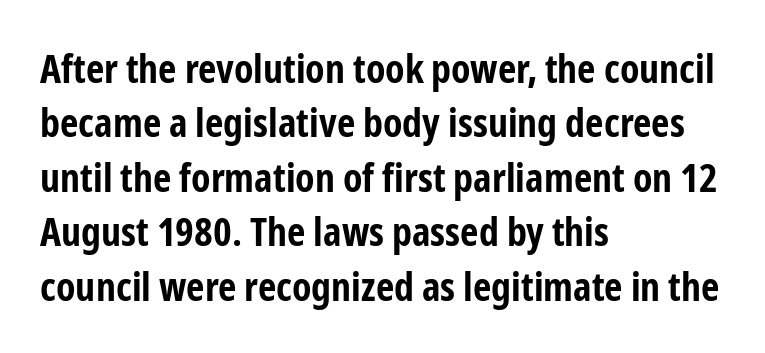
The image shows 40 px bold, condensed sans-serif type, upright; set left-aligned, normal line spacing (1.36x), normal letter spacing, not underlined; low stroke contrast and a medium x-height.
